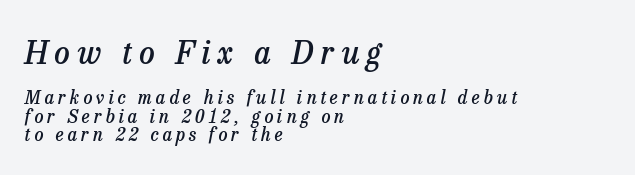
The passage shown leans; its letterforms are oblique. Quick note: interline space is minimal. Short and long lines alike share a common starting point at left. Weight check: semibold — heavier than regular, not quite bold. Does extra space separate the letters? Yes, quite a lot of it.
